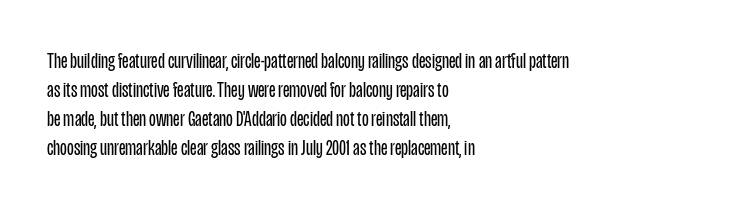
Tall strokes in this sample are plumb rather than angled. The passage shown has conventional tracking throughout. Every row of glyphs begins at an identical x-position on the left. A normal amount of white space separates one row of letters from the next. Type without underlining.
